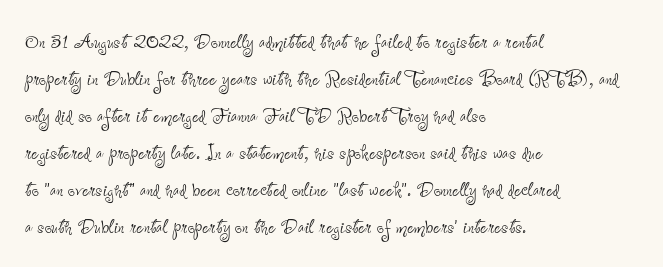
{"bold": "no", "underline": "no", "align": "left", "line_spacing": "normal", "line_spacing_ratio": 1.48, "letter_spacing": "normal", "letter_spacing_em": 0.0, "glyph_px": 25}
